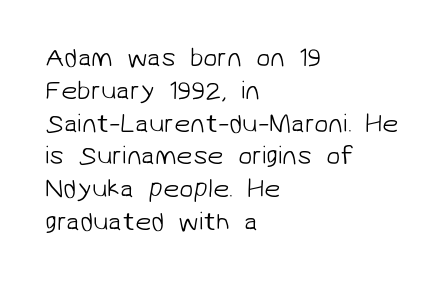
These glyphs show unthickened strokes, regular width or finer. Leading: standard. All the whitespace from short lines collects on the right. Observe the ordinary spacing: letters are neighbours, not strangers. Nobody drew a line under any word here.
